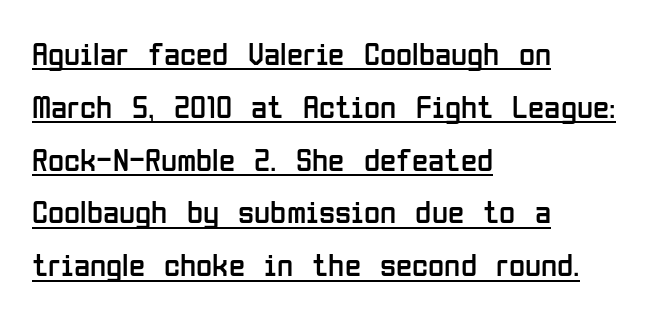
The image shows 33 px regular-weight, condensed sans-serif type, upright; set left-aligned, normal line spacing (1.6x), normal letter spacing, underlined; low stroke contrast and a medium x-height.
